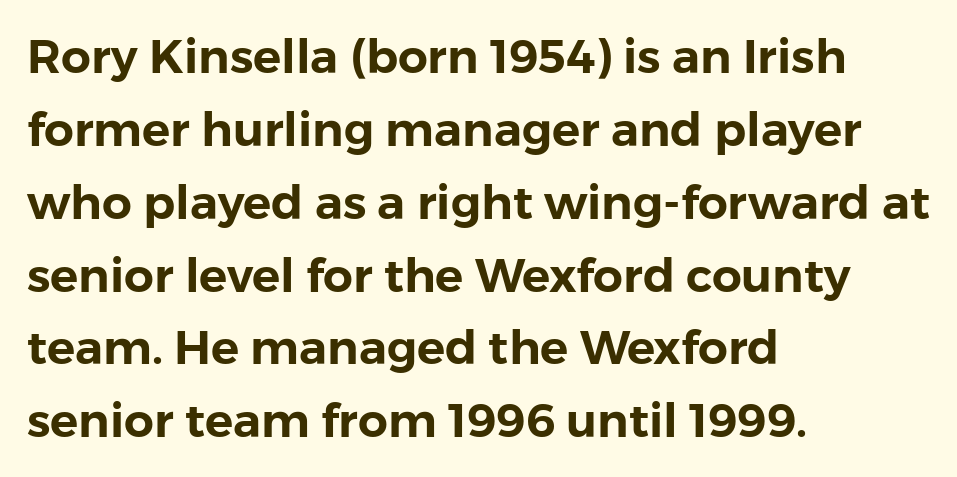
The image shows 47 px sans-serif type, upright; set left-aligned, normal line spacing (1.55x), normal letter spacing, not underlined; low stroke contrast and a medium x-height.
